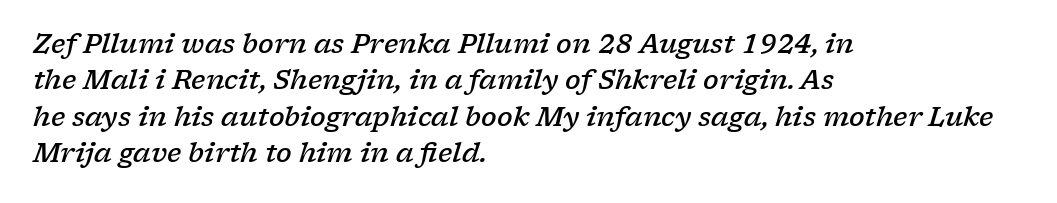
Q: Is the text bold? A: Semi-bold.
Q: Is the text italic (slanted)? A: Yes, it leans right by about 17 degrees.
Q: Is the text underlined? A: No.
Q: How is the paragraph aligned? A: Left-aligned.
Q: Is the spacing between letters normal or unusually wide? A: Normal.
Q: Is the spacing between lines tight, normal or loose? A: Normal.
